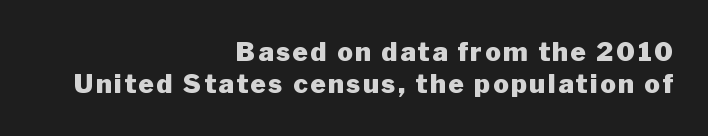
The image shows 26 px bold type, upright; set right-aligned, line spacing 1.24x, not underlined.
